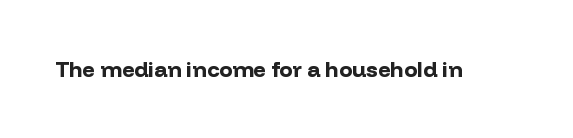
The image shows 22 px bold type, upright; set normal letter spacing, not underlined.
